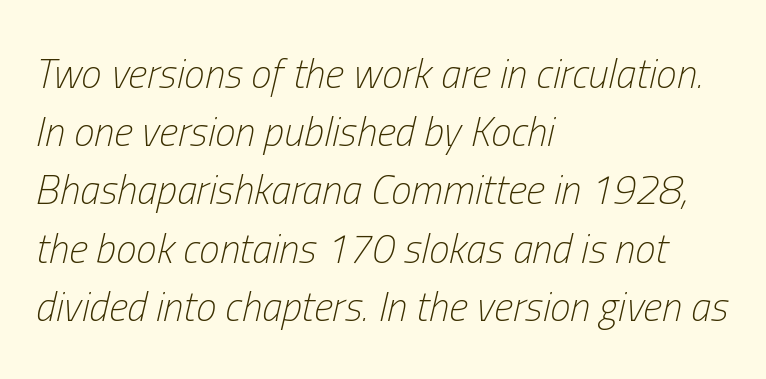
The image shows 41 px light, condensed type, italic (leaning right); set left-aligned, normal line spacing (1.42x), normal letter spacing, not underlined; low stroke contrast and a medium x-height.
